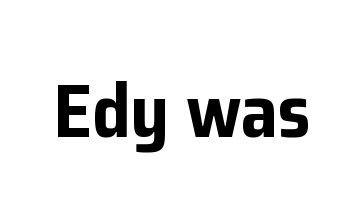
{"serif": "no", "italic": "no", "bold": "yes", "weight": "bold", "width": "normal", "stroke_contrast": "low", "x_height": "medium", "monospaced": "no", "underline": "no", "letter_spacing": "normal", "letter_spacing_em": 0.0, "glyph_px": 75}
